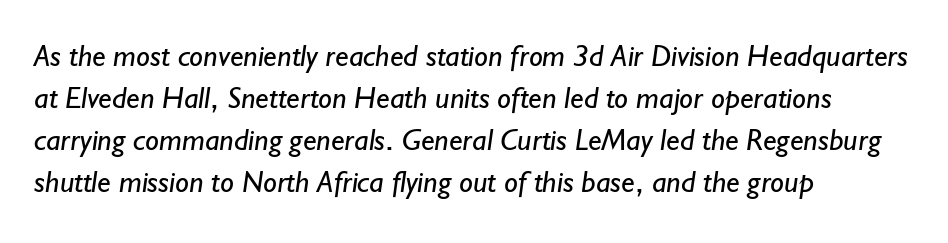
{"serif": "no", "bold": "no", "weight": "regular", "width": "normal", "stroke_contrast": "low", "x_height": "small", "monospaced": "no", "underline": "no", "align": "left", "line_spacing": "normal", "line_spacing_ratio": 1.36, "letter_spacing": "normal", "letter_spacing_em": 0.0, "glyph_px": 31}
